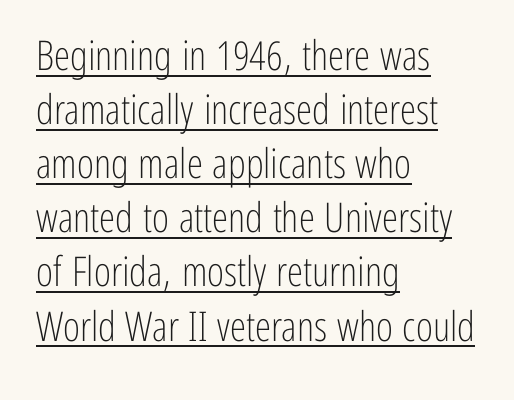
The image shows 41 px light, condensed sans-serif type, upright; set left-aligned, normal line spacing (1.32x), normal letter spacing, underlined; low stroke contrast and a medium x-height.
